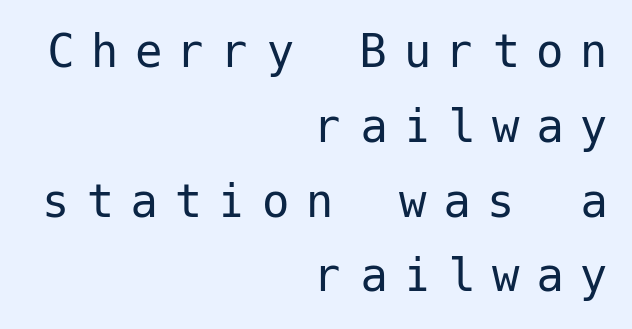
Designer's note — italics off, roman on. The block of text has a typical density, with ordinary space between rows. Short and long lines alike share a common ending point at right. The text was rendered using a sans face with plain stroke endings. Rule under the text: the space is simply empty.
